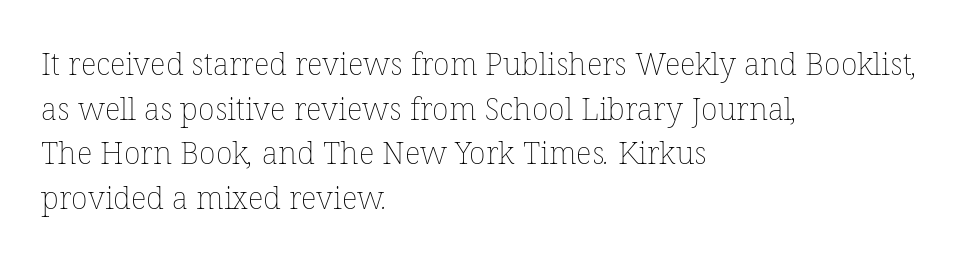
The image shows 31 px thin type; set left-aligned, normal line spacing (1.44x), normal letter spacing, not underlined; low stroke contrast and a medium x-height.
